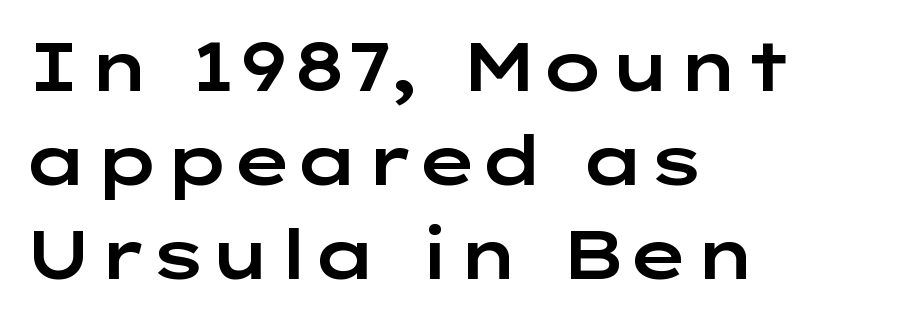
The image shows 68 px wide sans-serif type, upright; set left-aligned, normal line spacing (1.38x), normal letter spacing, not underlined; low stroke contrast and a medium x-height.
